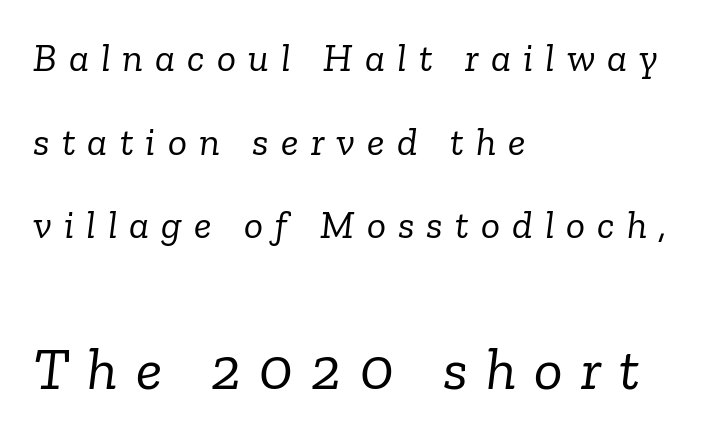
Baseline-to-baseline distance is far greater than the letter height. On a weight scale, this lands at 450 or below. The passage shown has open, widely tracked lettering throughout. A student would call this left alignment; a typographer would say flush left, rag right. This rendering features lettering with no underline. Note the varied advance widths — an 'i' is clearly narrower than an 'm'.
